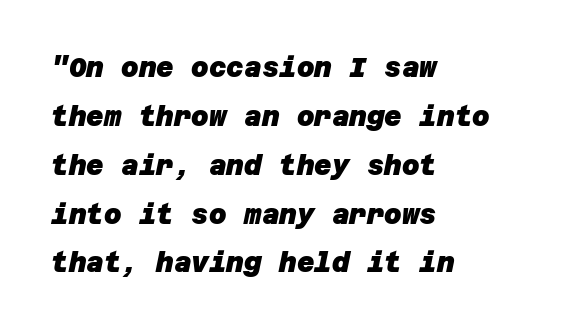
Q: Is the text bold? A: Yes.
Q: Is the text underlined? A: No.
Q: How is the paragraph aligned? A: Left-aligned.
Q: Is the spacing between letters normal or unusually wide? A: Normal.
